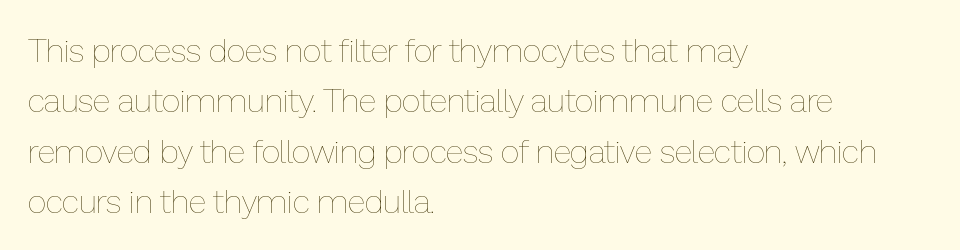
Inter-character spacing is left at the font's built-in metrics. Anything drawn beneath the words? Only blank space. Where is the straight margin? On the left. Normally led — the rows are evenly, conventionally spaced. Is this a heavy cut? Hardly; it is regular or lighter. The specimen reads as upright at a glance.
